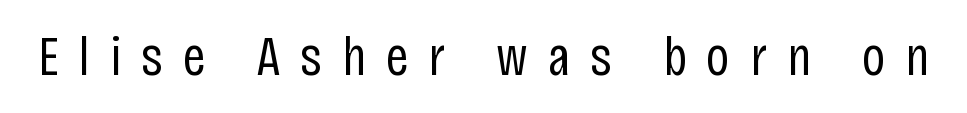
{"serif": "no", "italic": "no", "bold": "no", "weight": "regular", "width": "condensed", "stroke_contrast": "low", "x_height": "large", "monospaced": "no", "underline": "no", "letter_spacing": "wide", "letter_spacing_em": 0.36, "glyph_px": 56}
